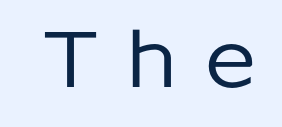
Q: Is the text italic (slanted)? A: No, it is upright.
Q: Is the typeface a serif or a sans-serif typeface? A: Sans-serif.
Q: Is the text underlined? A: No.
Q: Is the spacing between letters normal or unusually wide? A: Unusually wide.
Q: Width (condensed, normal, or wide)? A: Normal.
Q: Stroke contrast? A: Low.
Q: x-height? A: Medium.
Q: Monospaced? A: No.
